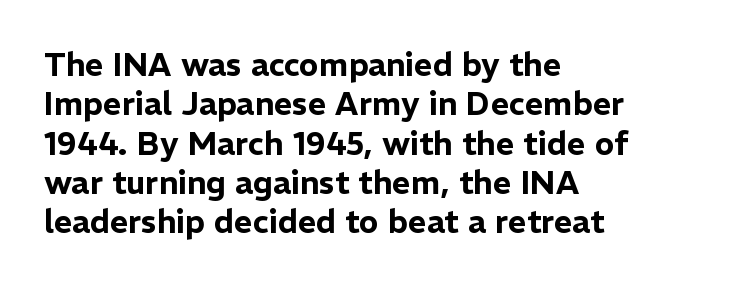
Q: Is the text italic (slanted)? A: No, it is upright.
Q: Is the typeface a serif or a sans-serif typeface? A: Sans-serif.
Q: Is the text underlined? A: No.
Q: How is the paragraph aligned? A: Left-aligned.
Q: Is the spacing between letters normal or unusually wide? A: Normal.
Q: Width (condensed, normal, or wide)? A: Normal.
Q: Stroke contrast? A: Low.
Q: x-height? A: Medium.
Q: Monospaced? A: No.
